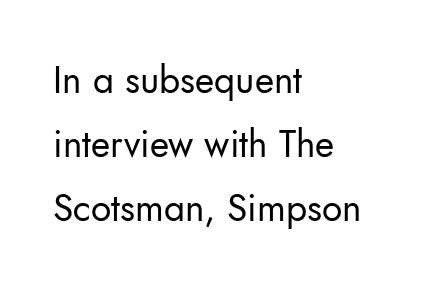
Q: Is the text bold? A: No.
Q: Is the text italic (slanted)? A: No, it is upright.
Q: Is the typeface a serif or a sans-serif typeface? A: Sans-serif.
Q: Is the text underlined? A: No.
Q: How is the paragraph aligned? A: Left-aligned.
Q: Is the spacing between letters normal or unusually wide? A: Normal.
Q: Width (condensed, normal, or wide)? A: Normal.
Q: Stroke contrast? A: Low.
Q: x-height? A: Small.
Q: Monospaced? A: No.
